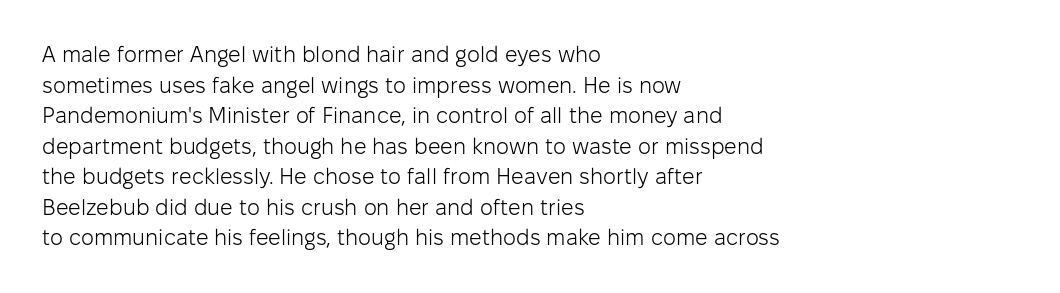
The image shows 22 px text type, upright; set left-aligned, normal line spacing (1.39x), normal letter spacing, not underlined.
